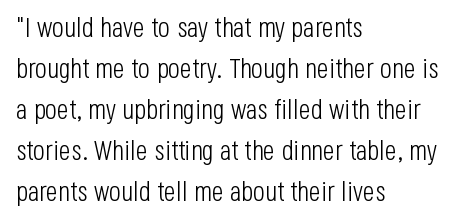
Q: Is the text bold? A: No.
Q: Is the text italic (slanted)? A: No, it is upright.
Q: Is the typeface a serif or a sans-serif typeface? A: Sans-serif.
Q: Is the text underlined? A: No.
Q: How is the paragraph aligned? A: Left-aligned.
Q: Is the spacing between letters normal or unusually wide? A: Normal.
Q: Is the spacing between lines tight, normal or loose? A: Normal.
Q: Width (condensed, normal, or wide)? A: Condensed.
Q: Stroke contrast? A: Low.
Q: x-height? A: Large.
Q: Monospaced? A: No.
